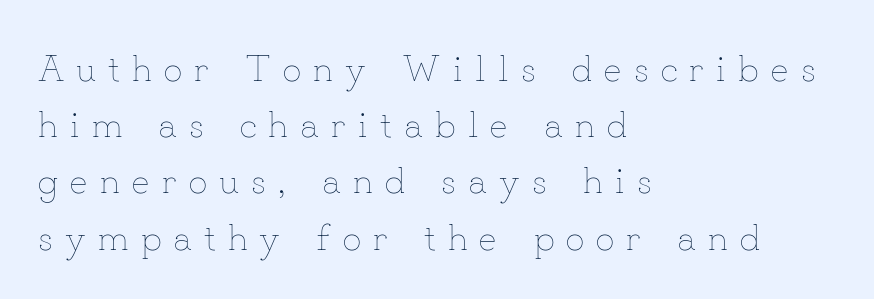
The specimen omits any rule beneath the text block's lines. Evenly set lines give the paragraph a standard silhouette. The type sits square on the baseline with zero lean. Spacing verdict: proportional, widths tailored to each character.
